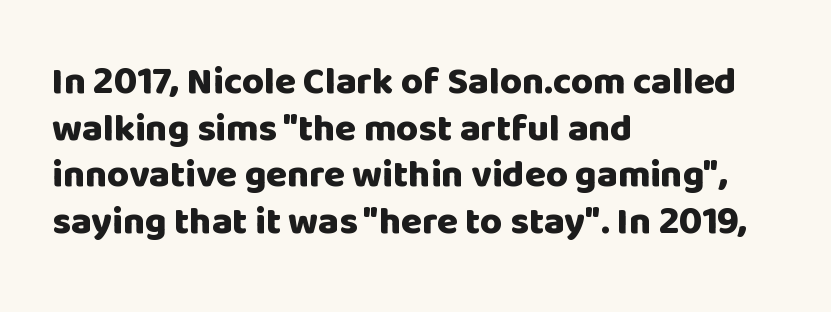
{"serif": "no", "italic": "no", "bold": "yes", "weight": "heavy", "width": "normal", "stroke_contrast": "low", "x_height": "large", "monospaced": "no", "underline": "no", "align": "left", "line_spacing_ratio": 1.23, "letter_spacing": "normal", "letter_spacing_em": 0.0, "glyph_px": 38}
